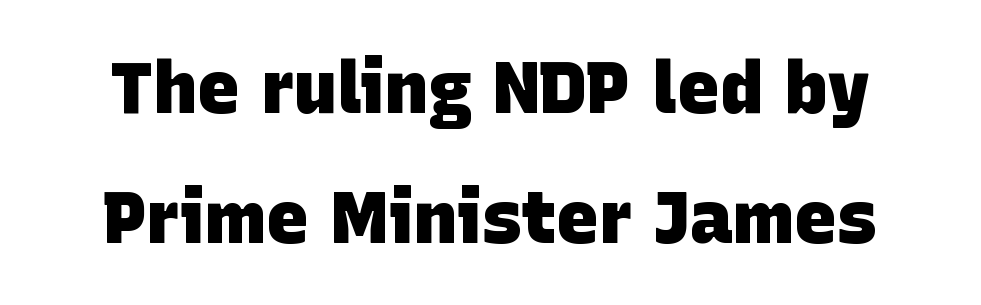
Q: Is the text bold? A: Yes.
Q: Is the typeface a serif or a sans-serif typeface? A: Sans-serif.
Q: Is the text underlined? A: No.
Q: Is the spacing between letters normal or unusually wide? A: Normal.
Q: Width (condensed, normal, or wide)? A: Normal.
Q: Stroke contrast? A: Low.
Q: x-height? A: Large.
Q: Monospaced? A: No.
